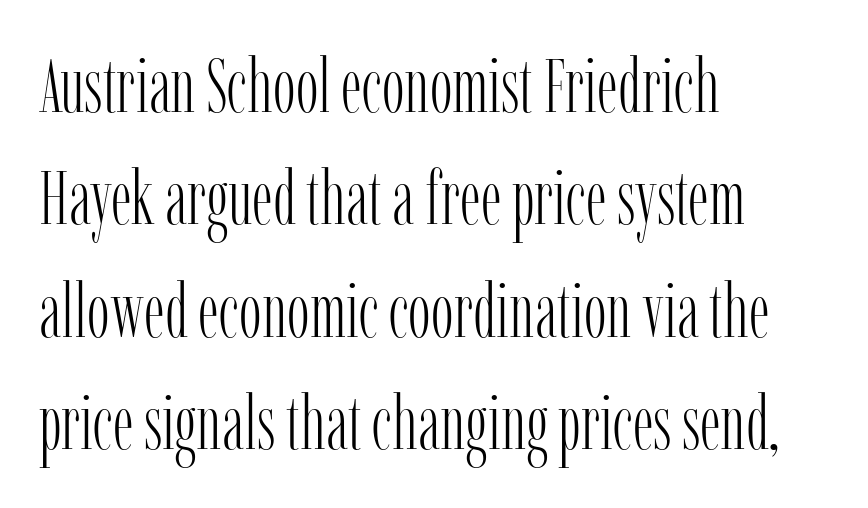
Q: Is the text bold? A: No.
Q: Is the text italic (slanted)? A: No, it is upright.
Q: Is the typeface a serif or a sans-serif typeface? A: Serif.
Q: Is the text underlined? A: No.
Q: How is the paragraph aligned? A: Left-aligned.
Q: Is the spacing between letters normal or unusually wide? A: Normal.
Q: Is the spacing between lines tight, normal or loose? A: Normal.
Q: Width (condensed, normal, or wide)? A: Condensed.
Q: Stroke contrast? A: Low.
Q: x-height? A: Medium.
Q: Monospaced? A: No.
